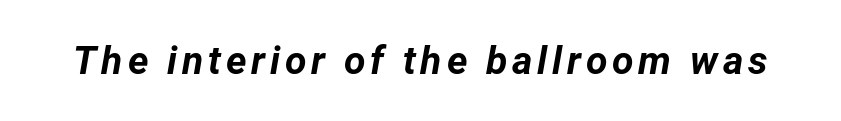
Slant detected: the letters are inclined. Thick stems and heavy bowls — unmistakably bold. The letters advance in unequal steps, a hallmark of proportional type. Honestly, there is no underline to notice here at all.
